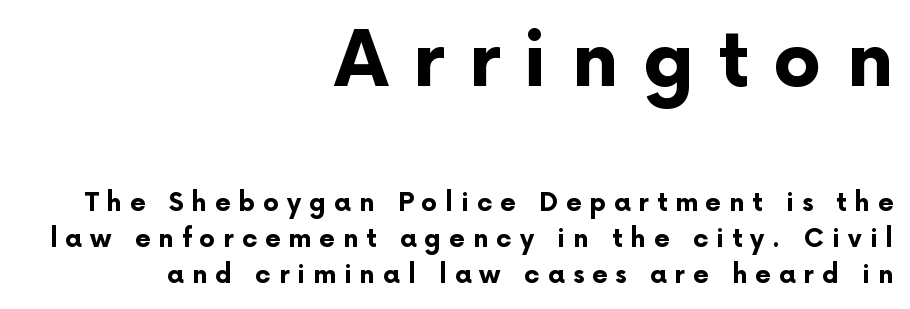
{"serif": "no", "italic": "no", "bold": "yes", "weight": "bold", "width": "normal", "stroke_contrast": "low", "x_height": "medium", "monospaced": "no", "underline": "no", "align": "right", "line_spacing": "normal", "line_spacing_ratio": 1.45, "letter_spacing": "wide", "letter_spacing_em": 0.32, "larger_block": "first", "size_ratio": 3.04, "glyph_px": 76}
